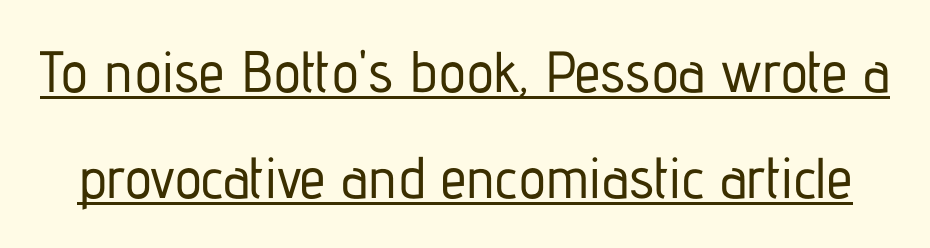
The image shows 58 px condensed sans-serif type, upright; set line spacing 1.82x, normal letter spacing, underlined; low stroke contrast and a medium x-height.
